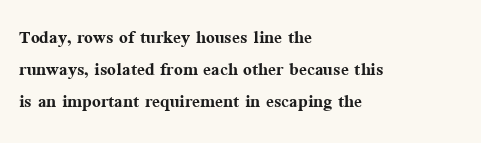
The image shows 23 px bold type, upright; set left-aligned, normal line spacing (1.4x), normal letter spacing, not underlined.
